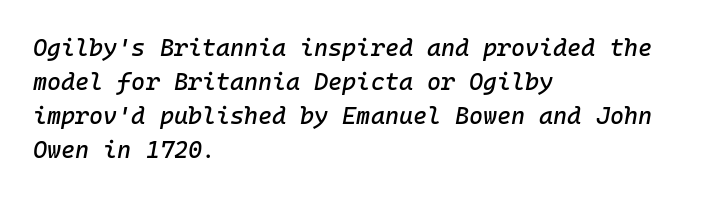
The paragraph shown leans on its left margin. The line texture is even and compact thanks to regular tracking. Plain, unruled lines of type. The lines sit at an ordinary, default distance from one another.
